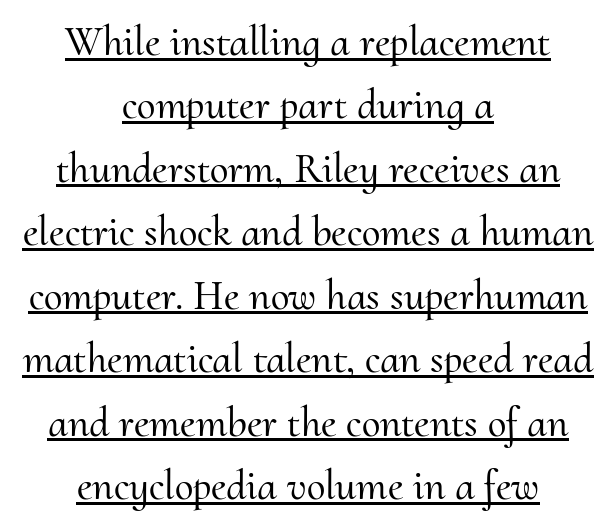
A typesetter would call this proportional, since set widths differ per character. Alignment: centered. Notice how the stems are strictly vertical — no italics here. The line-height multiplier appears to be the usual default. This rendering features underlined lettering. This rendering leaves character spacing at its baseline value.
